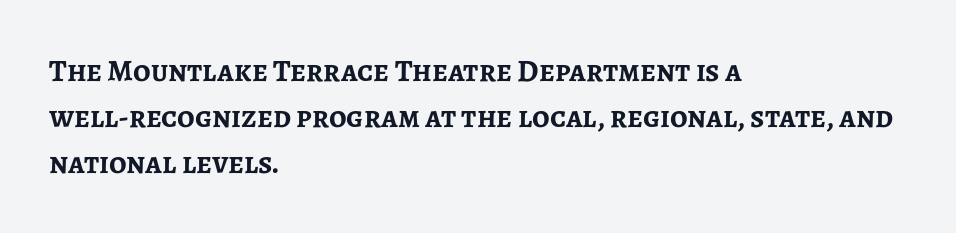
Varying glyph widths throughout — classic text-font behaviour. Students, note that the glyphs here touch the page at normal intervals. Left-aligned paragraph, ragged on the right. The words here are not underlined. The typesetting leans heavy: a genuine bold.
